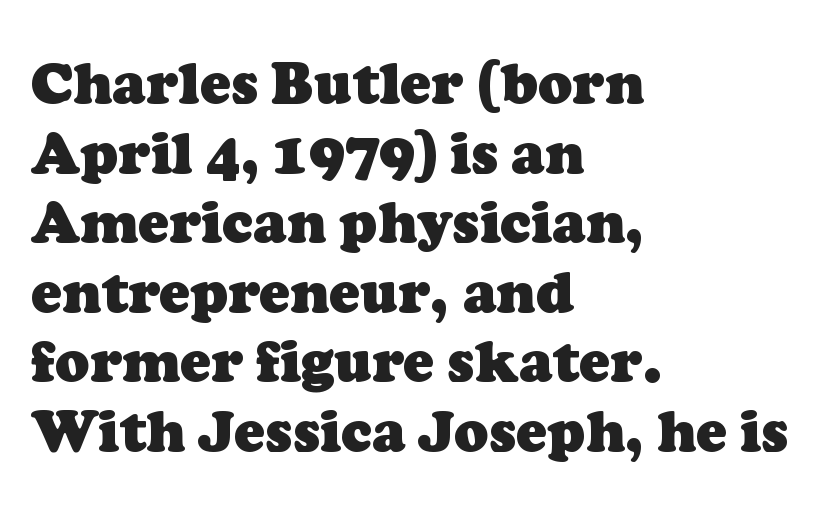
Q: Is the text bold? A: Yes.
Q: Is the typeface a serif or a sans-serif typeface? A: Serif.
Q: Is the text underlined? A: No.
Q: How is the paragraph aligned? A: Left-aligned.
Q: Is the spacing between letters normal or unusually wide? A: Normal.
Q: Width (condensed, normal, or wide)? A: Normal.
Q: Stroke contrast? A: Low.
Q: x-height? A: Medium.
Q: Monospaced? A: No.
